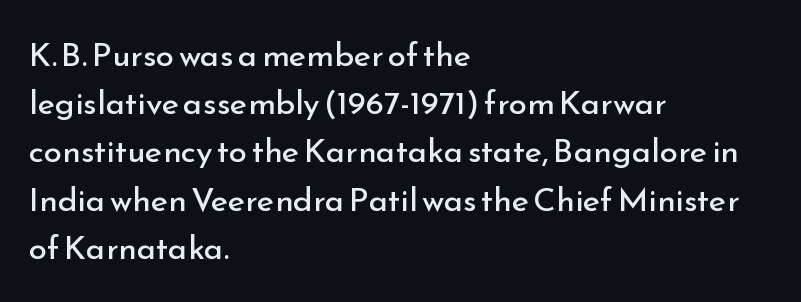
The image shows 33 px regular-weight sans-serif type, upright; set left-aligned, normal line spacing (1.46x), normal letter spacing, not underlined; low stroke contrast and a small x-height.
